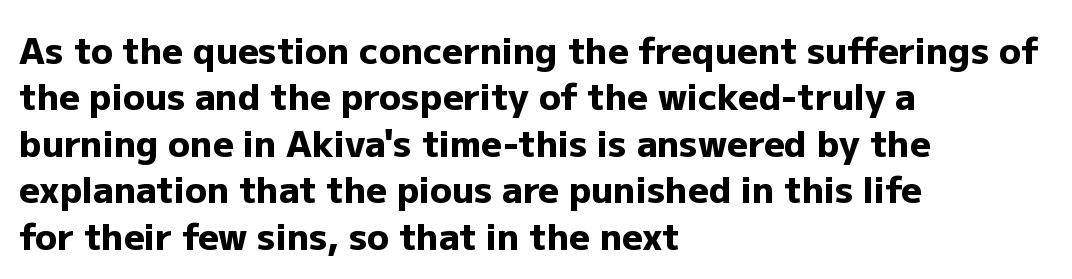
Q: Is the text bold? A: Yes.
Q: Is the text italic (slanted)? A: No, it is upright.
Q: Is the typeface a serif or a sans-serif typeface? A: Sans-serif.
Q: Is the text underlined? A: No.
Q: How is the paragraph aligned? A: Left-aligned.
Q: Is the spacing between letters normal or unusually wide? A: Normal.
Q: Is the spacing between lines tight, normal or loose? A: Normal.
Q: Width (condensed, normal, or wide)? A: Normal.
Q: Stroke contrast? A: Low.
Q: x-height? A: Medium.
Q: Monospaced? A: No.
